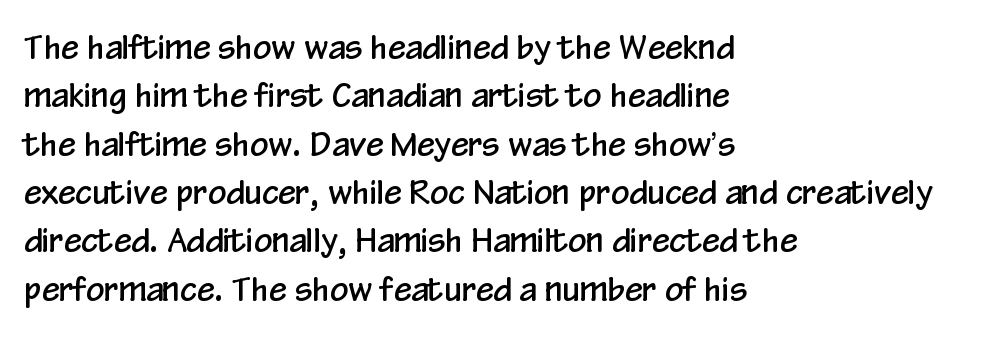
The image shows 32 px condensed sans-serif type, upright; set left-aligned, normal line spacing (1.51x), normal letter spacing, not underlined; low stroke contrast and a medium x-height.
